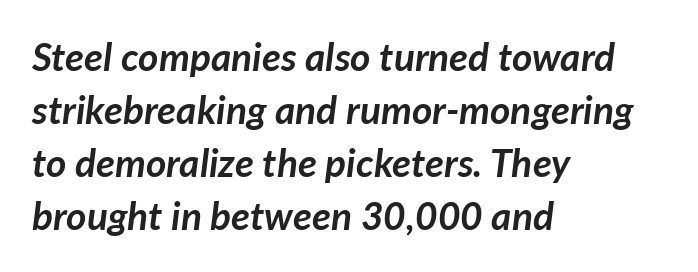
Q: Is the text bold? A: Yes.
Q: Is the text italic (slanted)? A: Yes, it leans right by about 7 degrees.
Q: Is the text underlined? A: No.
Q: How is the paragraph aligned? A: Left-aligned.
Q: Is the spacing between letters normal or unusually wide? A: Normal.
Q: Is the spacing between lines tight, normal or loose? A: Normal.
Q: Width (condensed, normal, or wide)? A: Normal.
Q: Stroke contrast? A: Low.
Q: x-height? A: Medium.
Q: Monospaced? A: No.
